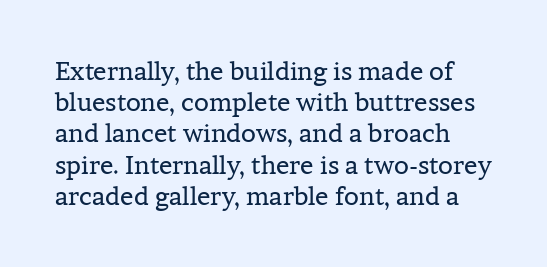
Look at the tracking — it's just the regular setting, nothing added. This is roman type, the default non-slanted kind. The face looks like a standard text weight, possibly lighter. Rule under the text: the space is simply empty.
